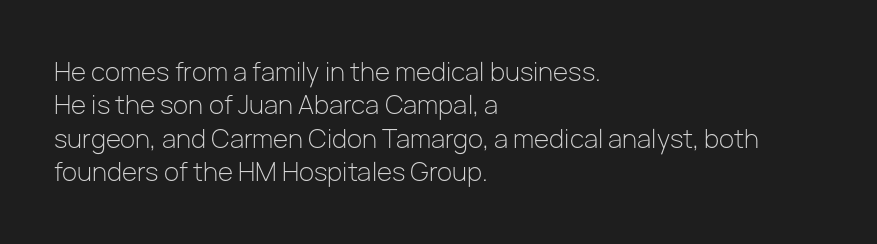
{"italic": "no", "bold": "no", "underline": "no", "align": "left", "line_spacing": "normal", "line_spacing_ratio": 1.34, "letter_spacing": "normal", "letter_spacing_em": 0.0, "glyph_px": 25}
